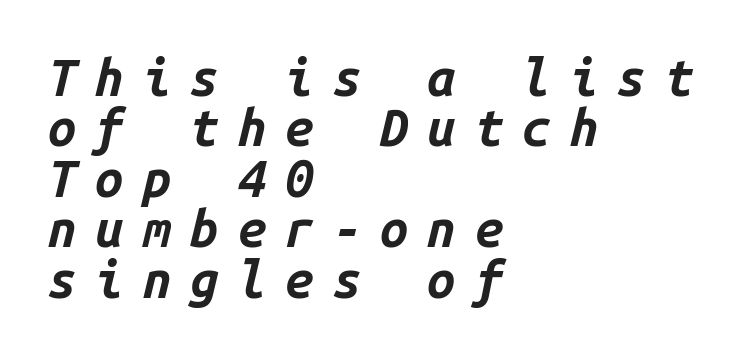
Here the designer chose a console-style face with uniform glyph widths. Inter-character spacing is expanded well beyond the font's built-in metrics. The rendering uses a small line-height, squeezing the rows. Look at the stroke-to-counter ratio: heavy, a bold.
